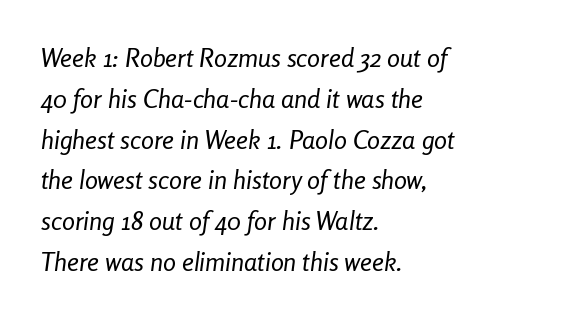
{"italic": "yes", "lean": "right", "slant_degrees": 8, "bold": "no", "underline": "no", "align": "left", "line_spacing": "normal", "line_spacing_ratio": 1.57, "letter_spacing": "normal", "letter_spacing_em": 0.0, "glyph_px": 26}
